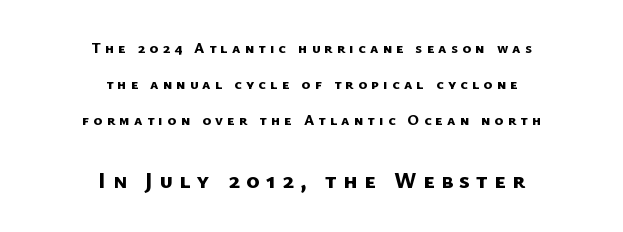
{"bold": "yes", "underline": "no", "align": "center", "line_spacing": "loose", "line_spacing_ratio": 2.39, "letter_spacing": "wide", "letter_spacing_em": 0.28, "larger_block": "second", "size_ratio": 1.53, "glyph_px": 23}
